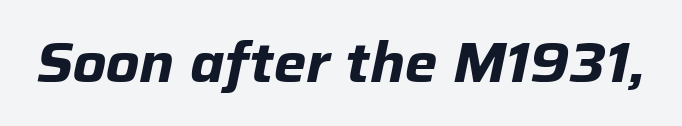
The image shows 55 px bold type, italic (leaning right); set normal letter spacing, not underlined; low stroke contrast and a medium x-height.
